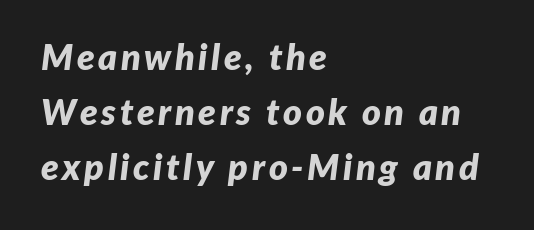
The image shows 36 px bold type, italic (leaning right); set left-aligned, normal line spacing (1.53x), not underlined; low stroke contrast and a medium x-height.
